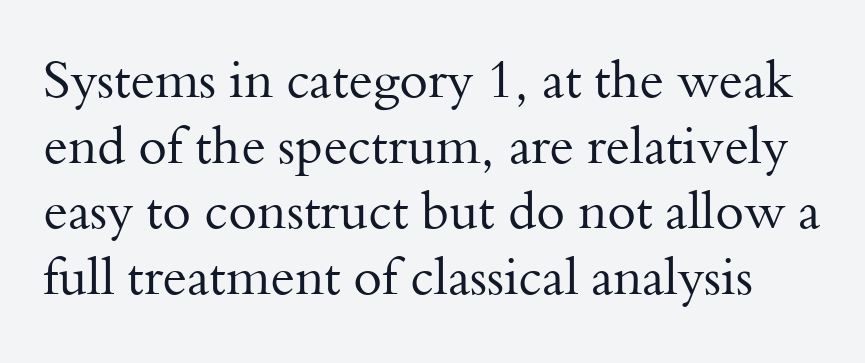
{"serif": "yes", "italic": "no", "bold": "no", "weight": "regular", "width": "normal", "stroke_contrast": "medium", "x_height": "small", "monospaced": "no", "underline": "no", "line_spacing": "normal", "line_spacing_ratio": 1.26, "letter_spacing": "normal", "letter_spacing_em": 0.0, "glyph_px": 52}
